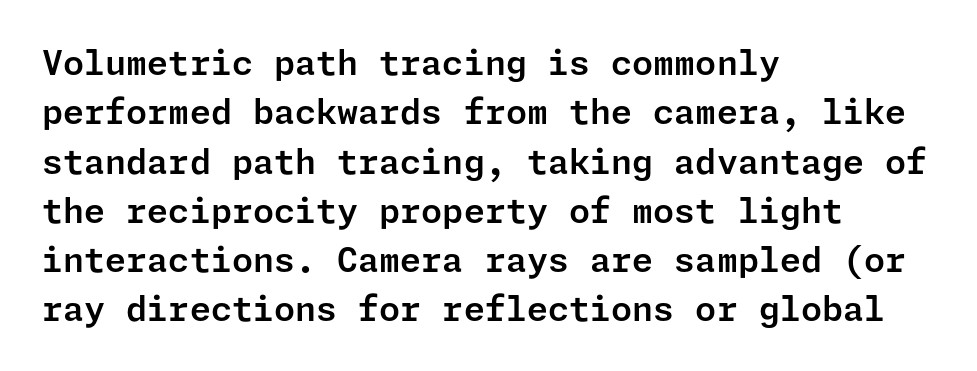
Q: Is the text italic (slanted)? A: No, it is upright.
Q: Is the typeface a serif or a sans-serif typeface? A: Sans-serif.
Q: Is the text underlined? A: No.
Q: How is the paragraph aligned? A: Left-aligned.
Q: Is the spacing between letters normal or unusually wide? A: Normal.
Q: Is the spacing between lines tight, normal or loose? A: Normal.
Q: Width (condensed, normal, or wide)? A: Normal.
Q: Stroke contrast? A: Low.
Q: x-height? A: Medium.
